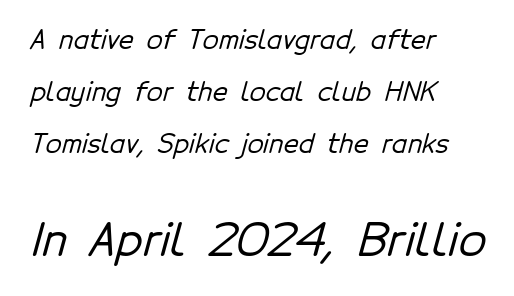
{"serif": "no", "width": "normal", "stroke_contrast": "low", "x_height": "medium", "monospaced": "no", "underline": "no", "align": "left", "line_spacing": "loose", "line_spacing_ratio": 2.0, "letter_spacing": "normal", "letter_spacing_em": 0.0, "larger_block": "second", "size_ratio": 1.73, "glyph_px": 45}
